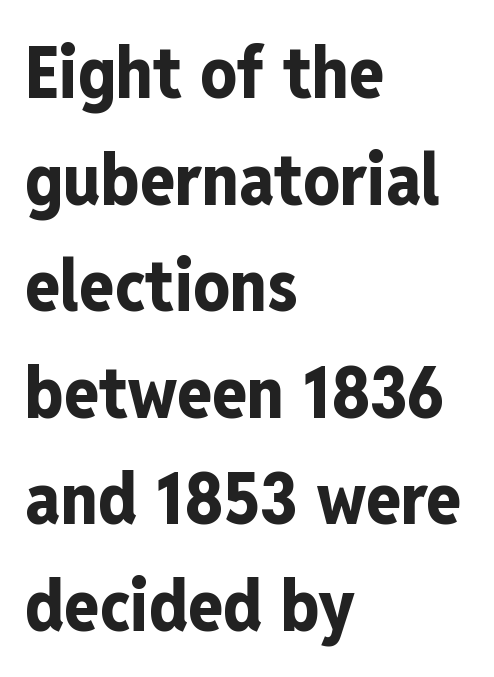
Q: Is the text bold? A: Yes.
Q: Is the text italic (slanted)? A: No, it is upright.
Q: Is the typeface a serif or a sans-serif typeface? A: Sans-serif.
Q: Is the text underlined? A: No.
Q: How is the paragraph aligned? A: Left-aligned.
Q: Is the spacing between letters normal or unusually wide? A: Normal.
Q: Is the spacing between lines tight, normal or loose? A: Normal.
Q: Width (condensed, normal, or wide)? A: Condensed.
Q: Stroke contrast? A: Low.
Q: x-height? A: Medium.
Q: Monospaced? A: No.
